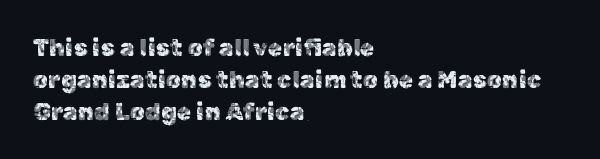
No italicization has been applied; the sample stays upright. The vertical gap from one line to the next is medium. Standard letterfit; no display-style spreading of the glyphs. The passage is arranged the way most books set body copy — flush left. Rule under the text: the space is simply empty.
